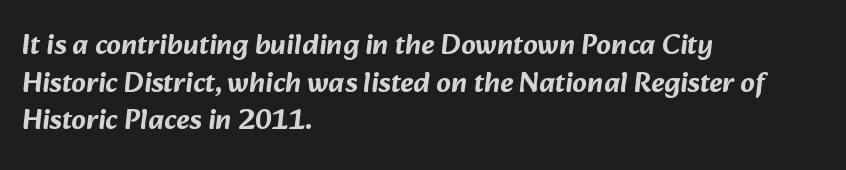
Q: Is the typeface a serif or a sans-serif typeface? A: Sans-serif.
Q: Is the text underlined? A: No.
Q: How is the paragraph aligned? A: Left-aligned.
Q: Is the spacing between letters normal or unusually wide? A: Normal.
Q: Is the spacing between lines tight, normal or loose? A: Normal.
Q: Width (condensed, normal, or wide)? A: Normal.
Q: Stroke contrast? A: Low.
Q: x-height? A: Medium.
Q: Monospaced? A: No.
